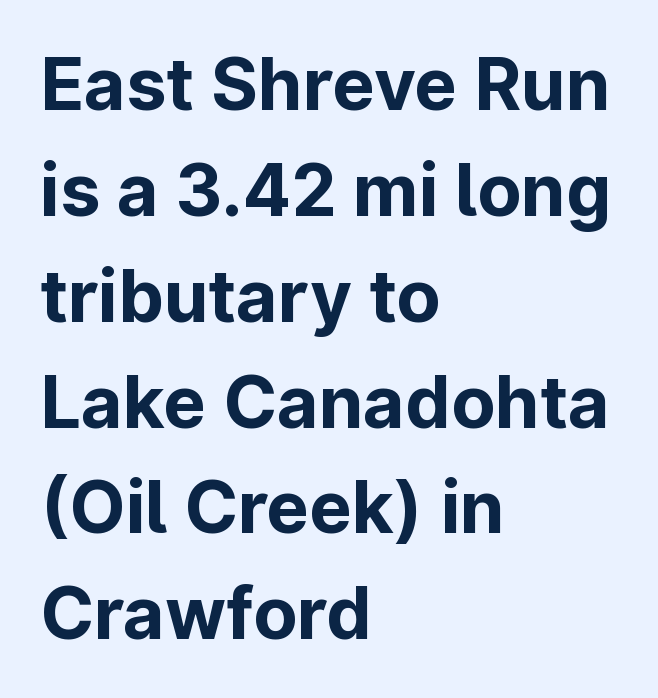
Q: Is the text bold? A: Yes.
Q: Is the text italic (slanted)? A: No, it is upright.
Q: Is the typeface a serif or a sans-serif typeface? A: Sans-serif.
Q: Is the text underlined? A: No.
Q: How is the paragraph aligned? A: Left-aligned.
Q: Is the spacing between letters normal or unusually wide? A: Normal.
Q: Is the spacing between lines tight, normal or loose? A: Normal.
Q: Width (condensed, normal, or wide)? A: Normal.
Q: Stroke contrast? A: Low.
Q: x-height? A: Medium.
Q: Monospaced? A: No.
